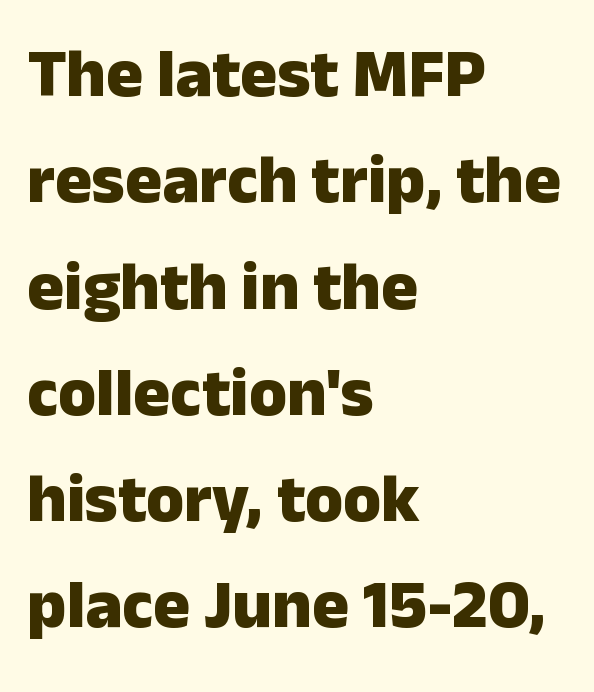
Q: Is the text bold? A: Yes.
Q: Is the text italic (slanted)? A: No, it is upright.
Q: Is the typeface a serif or a sans-serif typeface? A: Sans-serif.
Q: Is the text underlined? A: No.
Q: How is the paragraph aligned? A: Left-aligned.
Q: Is the spacing between letters normal or unusually wide? A: Normal.
Q: Is the spacing between lines tight, normal or loose? A: Normal.
Q: Width (condensed, normal, or wide)? A: Normal.
Q: Stroke contrast? A: Low.
Q: x-height? A: Medium.
Q: Monospaced? A: No.
